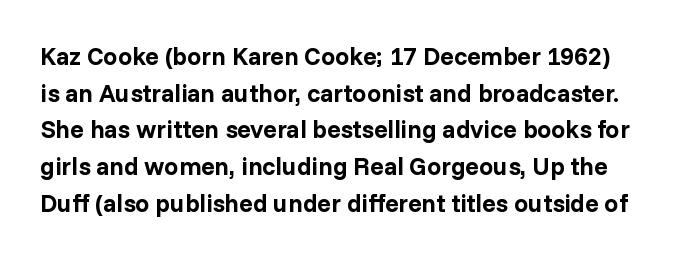
Typesetter's note: full bold, strokes at maximum text heaviness. The face used here is rendered with its standard letterfit. Baseline-to-baseline distance is the conventional proportion of letter height. Characters remain perfectly vertical along every line.
